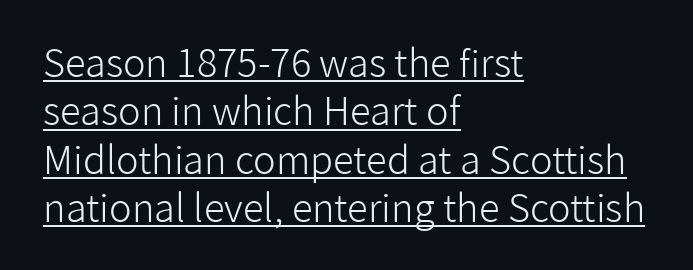
Leading matches the norm, producing a regular column. Stroke terminals: plain, sans-serif. Character widths vary here, with narrow letters taking less room than wide ones. This sample carries an underscore along the baseline area. Heft: none added — not bold.
